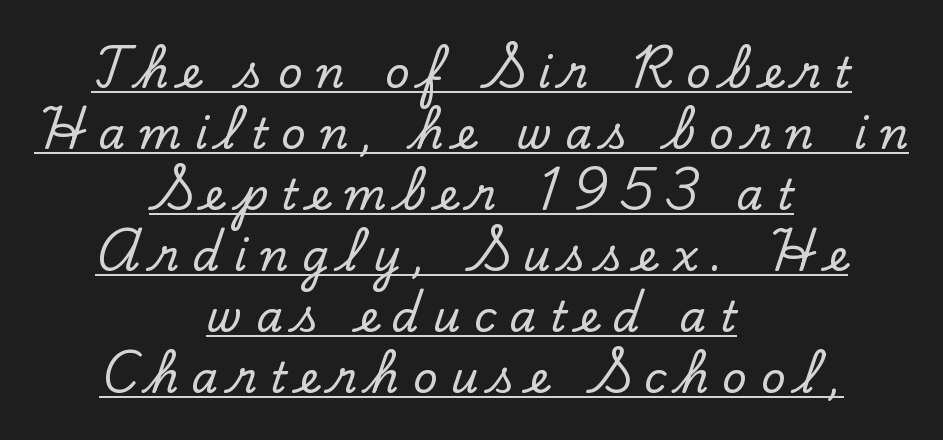
The image shows 43 px serif type; set centered, normal line spacing (1.42x), unusually wide letter spacing (+0.31 em), underlined; low stroke contrast and a small x-height.
